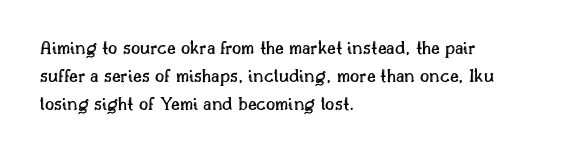
Q: Is the text italic (slanted)? A: No, it is upright.
Q: Is the text underlined? A: No.
Q: How is the paragraph aligned? A: Left-aligned.
Q: Is the spacing between letters normal or unusually wide? A: Normal.
Q: Is the spacing between lines tight, normal or loose? A: Normal.
